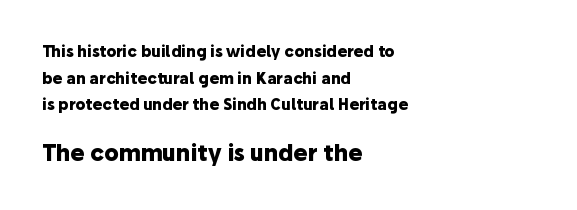
The face used here appears at its bigger size in the lower chunk. Does extra space separate the letters? No, they use regular spacing. Glance below the letters and you will spot only blank space. Teacher's note: observe the even left margin — that is flush-left alignment. Ascenders rise straight up at ninety degrees.
